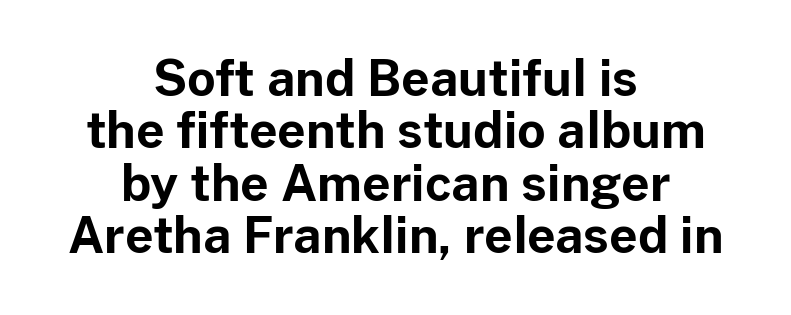
{"serif": "no", "italic": "no", "bold": "yes", "weight": "bold", "width": "normal", "stroke_contrast": "low", "x_height": "medium", "monospaced": "no", "underline": "no", "align": "center", "line_spacing": "tight", "line_spacing_ratio": 1.07, "letter_spacing": "normal", "letter_spacing_em": 0.0, "glyph_px": 49}
